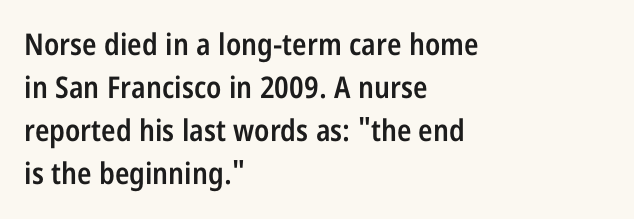
Q: Is the text bold? A: Semi-bold.
Q: Is the text italic (slanted)? A: No, it is upright.
Q: Is the typeface a serif or a sans-serif typeface? A: Sans-serif.
Q: Is the text underlined? A: No.
Q: How is the paragraph aligned? A: Left-aligned.
Q: Is the spacing between letters normal or unusually wide? A: Normal.
Q: Is the spacing between lines tight, normal or loose? A: Normal.
Q: Width (condensed, normal, or wide)? A: Condensed.
Q: Stroke contrast? A: Low.
Q: x-height? A: Large.
Q: Monospaced? A: No.
